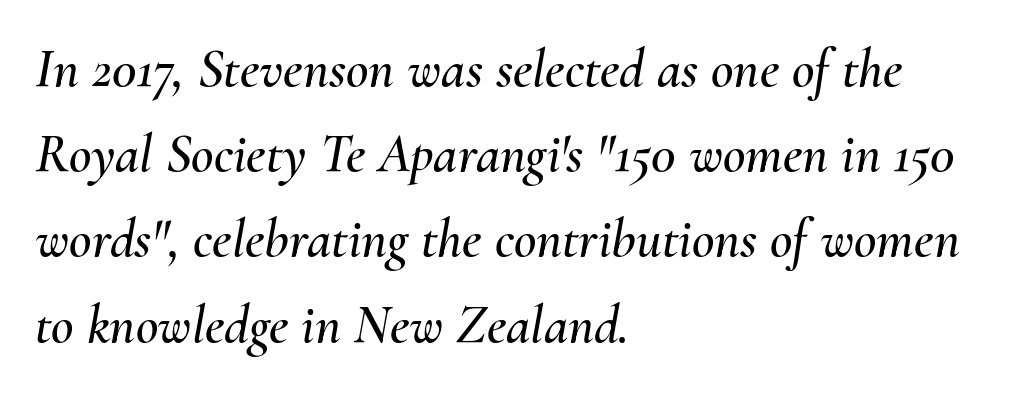
Q: Is the text italic (slanted)? A: Yes, it leans right by about 10 degrees.
Q: Is the text underlined? A: No.
Q: How is the paragraph aligned? A: Left-aligned.
Q: Is the spacing between letters normal or unusually wide? A: Normal.
Q: Is the spacing between lines tight, normal or loose? A: Normal.
Q: Width (condensed, normal, or wide)? A: Normal.
Q: Stroke contrast? A: Medium.
Q: x-height? A: Small.
Q: Monospaced? A: No.
